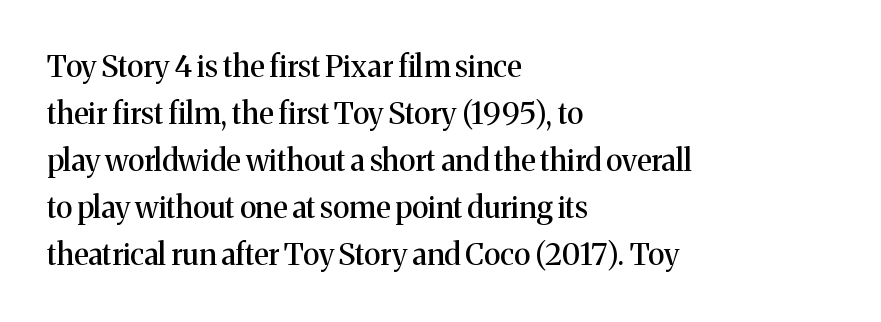
{"serif": "yes", "italic": "no", "width": "normal", "stroke_contrast": "medium", "x_height": "medium", "monospaced": "no", "underline": "no", "align": "left", "line_spacing": "normal", "line_spacing_ratio": 1.57, "letter_spacing": "normal", "letter_spacing_em": 0.0, "glyph_px": 30}
